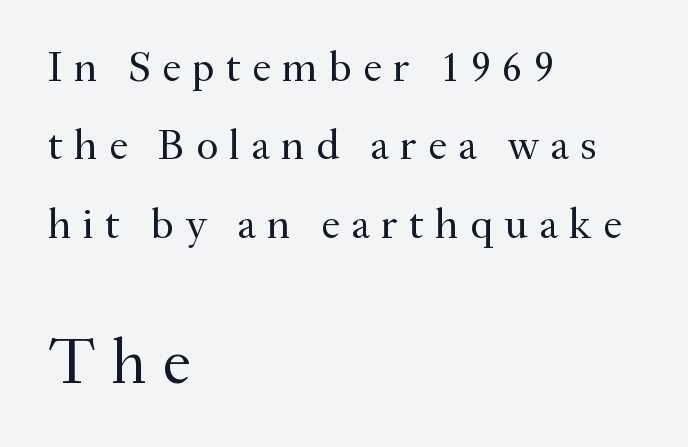
{"serif": "yes", "italic": "no", "bold": "no", "weight": "regular", "width": "normal", "stroke_contrast": "medium", "x_height": "small", "monospaced": "no", "underline": "no", "align": "left", "line_spacing_ratio": 1.82, "letter_spacing": "wide", "letter_spacing_em": 0.26, "larger_block": "second", "size_ratio": 1.49, "glyph_px": 64}
